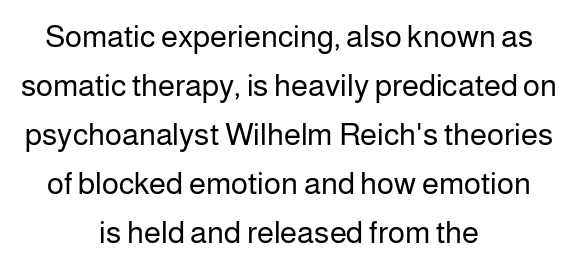
Q: Is the text bold? A: No.
Q: Is the text italic (slanted)? A: No, it is upright.
Q: Is the typeface a serif or a sans-serif typeface? A: Sans-serif.
Q: Is the text underlined? A: No.
Q: How is the paragraph aligned? A: Centered.
Q: Is the spacing between letters normal or unusually wide? A: Normal.
Q: Is the spacing between lines tight, normal or loose? A: Normal.
Q: Width (condensed, normal, or wide)? A: Normal.
Q: Stroke contrast? A: Low.
Q: x-height? A: Medium.
Q: Monospaced? A: No.
